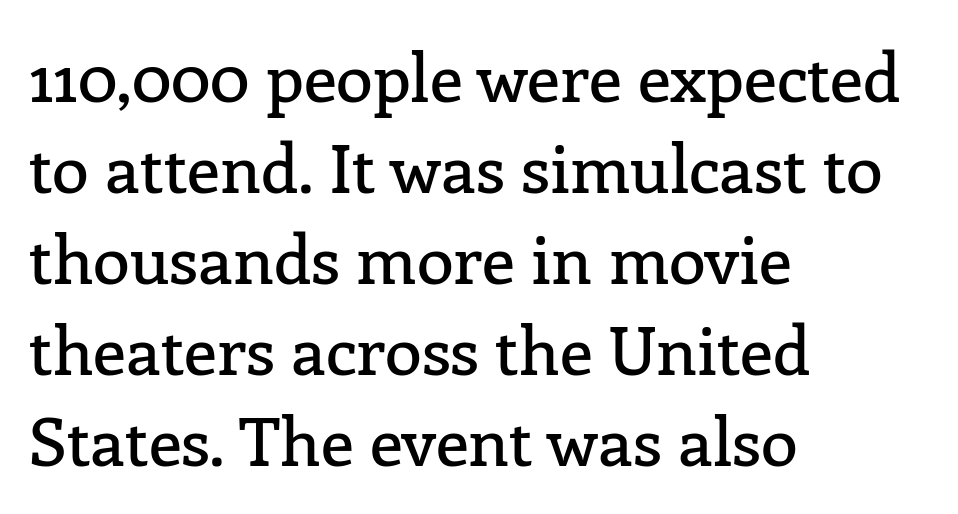
Q: Is the text italic (slanted)? A: No, it is upright.
Q: Is the typeface a serif or a sans-serif typeface? A: Serif.
Q: Is the text underlined? A: No.
Q: How is the paragraph aligned? A: Left-aligned.
Q: Is the spacing between letters normal or unusually wide? A: Normal.
Q: Is the spacing between lines tight, normal or loose? A: Normal.
Q: Width (condensed, normal, or wide)? A: Normal.
Q: Stroke contrast? A: Low.
Q: x-height? A: Medium.
Q: Monospaced? A: No.
